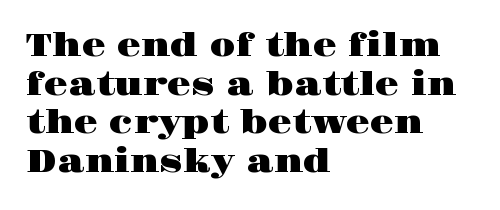
The image shows 31 px wide serif type, upright; set left-aligned, normal line spacing (1.25x), normal letter spacing, not underlined; high stroke contrast and a large x-height.
